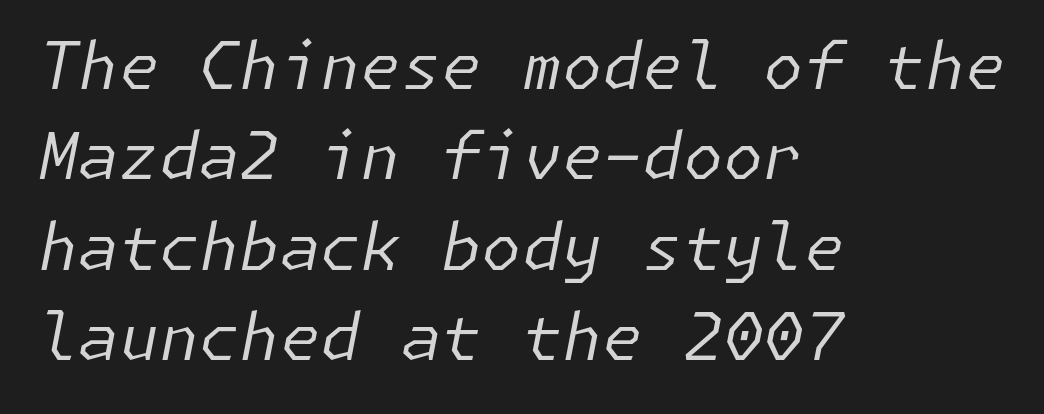
Q: Is the text bold? A: No.
Q: Is the text italic (slanted)? A: Yes, it leans right by about 11 degrees.
Q: Is the text underlined? A: No.
Q: How is the paragraph aligned? A: Left-aligned.
Q: Is the spacing between letters normal or unusually wide? A: Normal.
Q: Is the spacing between lines tight, normal or loose? A: Normal.
Q: Width (condensed, normal, or wide)? A: Normal.
Q: Stroke contrast? A: Low.
Q: x-height? A: Medium.
